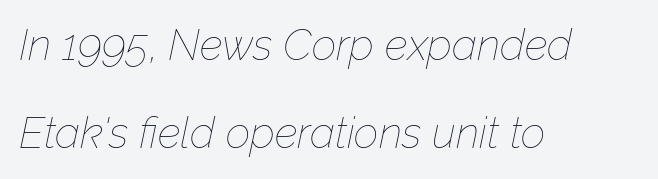
{"italic": "yes", "lean": "right", "slant_degrees": 12, "bold": "no", "weight": "thin", "width": "normal", "stroke_contrast": "low", "x_height": "medium", "monospaced": "no", "underline": "no", "align": "left", "line_spacing": "loose", "line_spacing_ratio": 2.05, "letter_spacing": "normal", "letter_spacing_em": 0.0, "glyph_px": 43}
